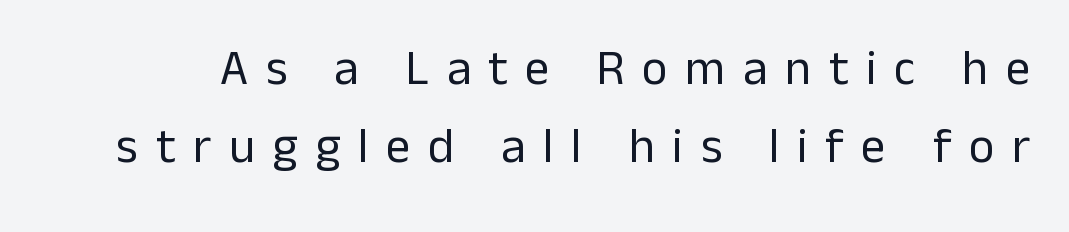
Q: Is the text bold? A: No.
Q: Is the text italic (slanted)? A: No, it is upright.
Q: Is the typeface a serif or a sans-serif typeface? A: Sans-serif.
Q: Is the text underlined? A: No.
Q: Is the spacing between letters normal or unusually wide? A: Unusually wide.
Q: Is the spacing between lines tight, normal or loose? A: Normal.
Q: Width (condensed, normal, or wide)? A: Normal.
Q: Stroke contrast? A: Low.
Q: x-height? A: Medium.
Q: Monospaced? A: No.
